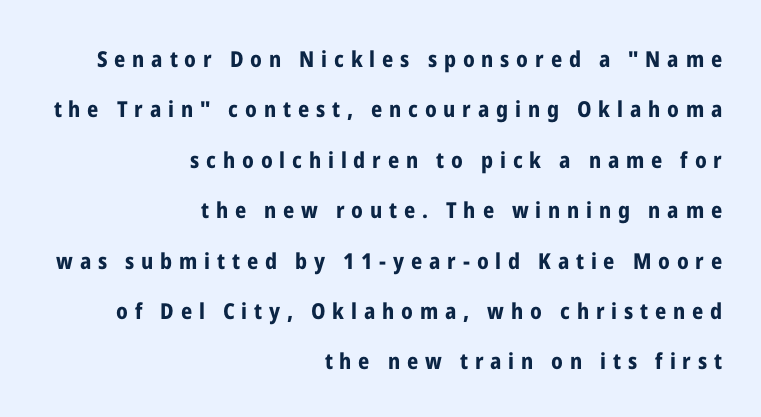
{"italic": "no", "bold": "yes", "underline": "no", "align": "right", "line_spacing": "loose", "line_spacing_ratio": 2.29, "letter_spacing": "wide", "letter_spacing_em": 0.31, "glyph_px": 22}
